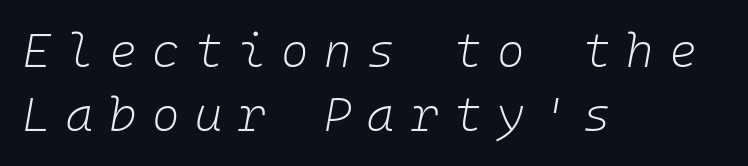
Q: Is the text bold? A: No.
Q: Is the text italic (slanted)? A: Yes, it leans right by about 10 degrees.
Q: Is the text underlined? A: No.
Q: How is the paragraph aligned? A: Left-aligned.
Q: Is the spacing between letters normal or unusually wide? A: Unusually wide.
Q: Is the spacing between lines tight, normal or loose? A: Normal.
Q: Width (condensed, normal, or wide)? A: Normal.
Q: Stroke contrast? A: Low.
Q: x-height? A: Medium.
Q: Monospaced? A: Yes.
